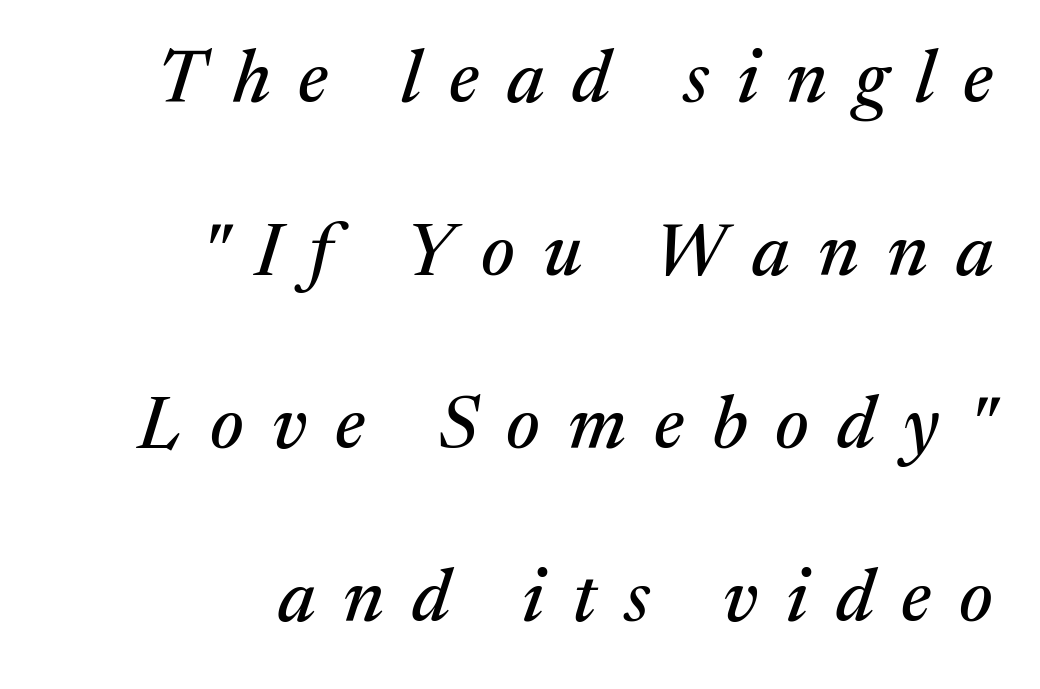
In terms of leading, this rendering errs on the spacious side. A serif font was chosen for this passage. The passage shown is typed in a proportional face where columns would drift. Typeset ragged left — the right edge is the straight one. A clean baseline with only descenders dipping below it. The letters are spread apart with noticeably loose tracking.
